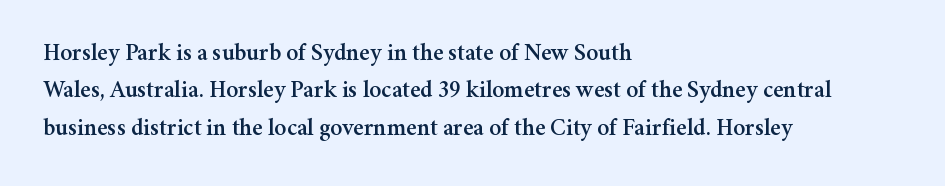
Quick note: interline space is typical. Ordinary non-slanted type is in use. The glyphs are unaccompanied by any horizontal stroke below them. The setting favours the left margin, as ordinary paragraphs usually do.
